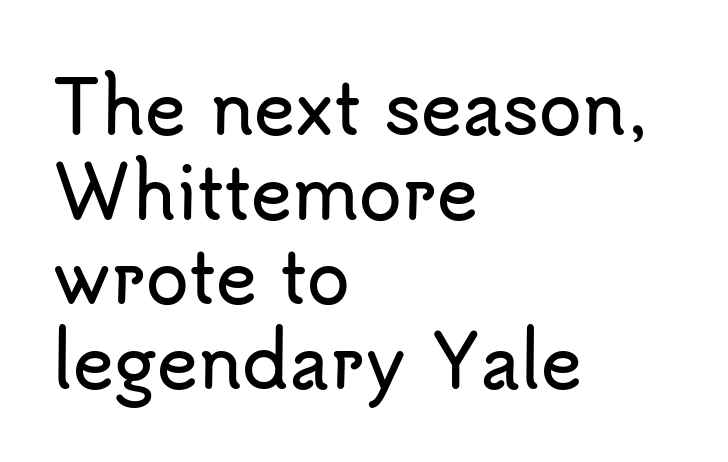
{"serif": "no", "italic": "no", "width": "normal", "stroke_contrast": "low", "x_height": "small", "monospaced": "no", "underline": "no", "align": "left", "line_spacing_ratio": 1.21, "letter_spacing": "normal", "letter_spacing_em": 0.0, "glyph_px": 70}
